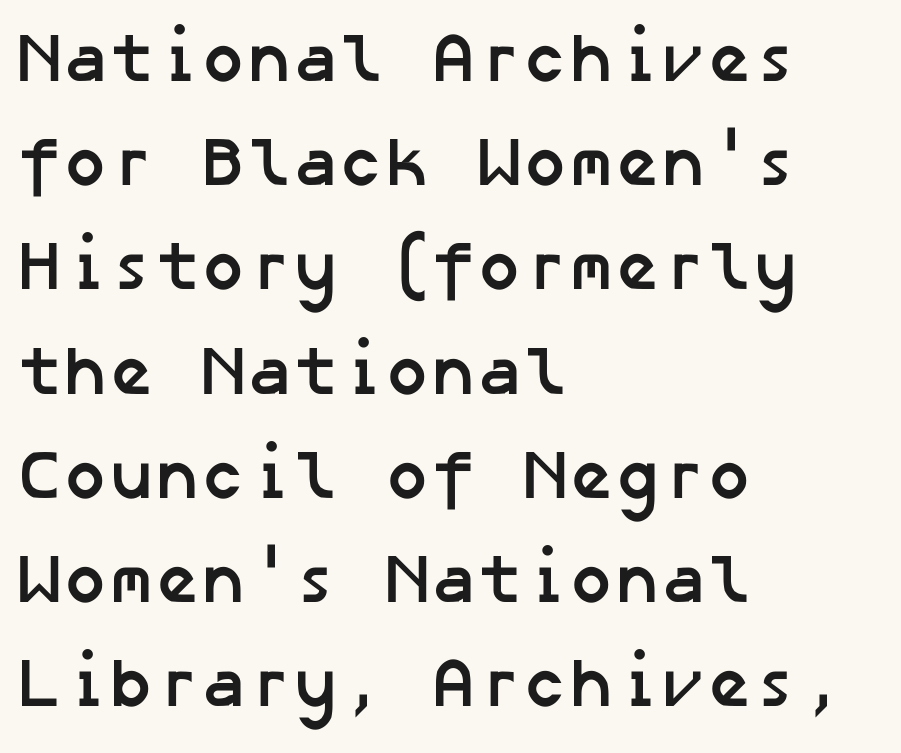
Q: Is the text bold? A: Yes.
Q: Is the typeface a serif or a sans-serif typeface? A: Sans-serif.
Q: Is the text underlined? A: No.
Q: How is the paragraph aligned? A: Left-aligned.
Q: Is the spacing between letters normal or unusually wide? A: Normal.
Q: Is the spacing between lines tight, normal or loose? A: Normal.
Q: Width (condensed, normal, or wide)? A: Normal.
Q: Stroke contrast? A: Low.
Q: x-height? A: Medium.
